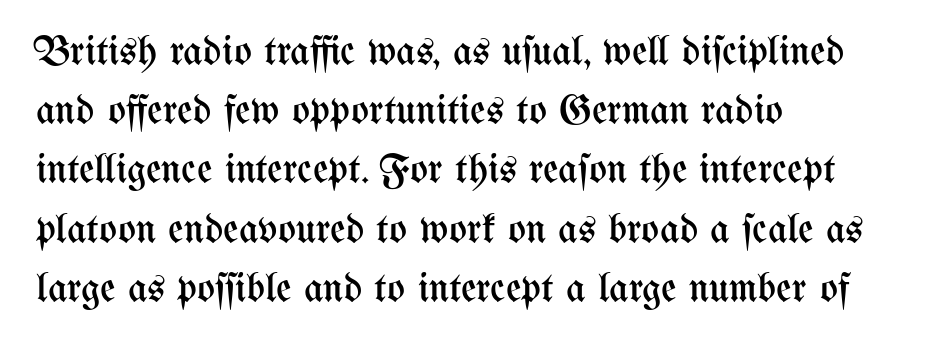
The image shows 42 px regular-weight, condensed type, upright; set left-aligned, normal line spacing (1.41x), normal letter spacing, not underlined; medium stroke contrast and a medium x-height.
